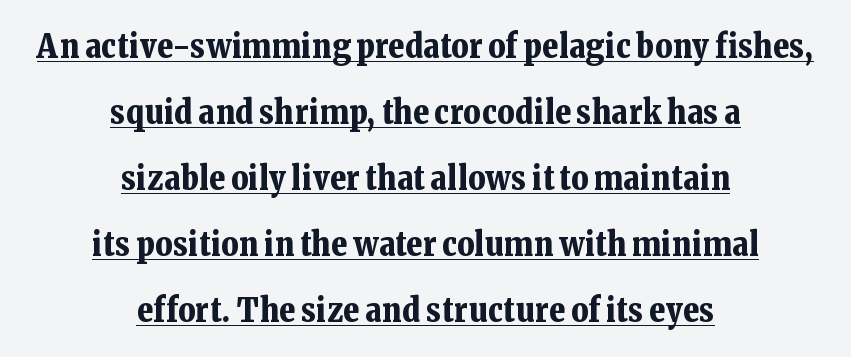
The image shows 33 px bold serif type, upright; set centered, loose line spacing (2.0x), normal letter spacing, underlined; low stroke contrast and a medium x-height.
